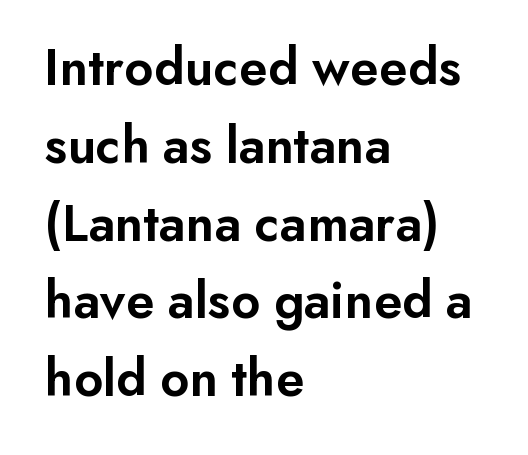
{"serif": "no", "italic": "no", "bold": "semi", "weight": "semibold", "width": "normal", "stroke_contrast": "low", "x_height": "small", "monospaced": "no", "underline": "no", "align": "left", "line_spacing": "normal", "line_spacing_ratio": 1.44, "letter_spacing": "normal", "letter_spacing_em": 0.0, "glyph_px": 54}
